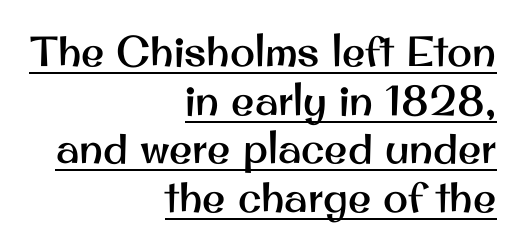
{"serif": "no", "italic": "no", "width": "normal", "stroke_contrast": "medium", "x_height": "small", "monospaced": "no", "underline": "yes", "align": "right", "line_spacing_ratio": 1.16, "letter_spacing": "normal", "letter_spacing_em": 0.0, "glyph_px": 42}
